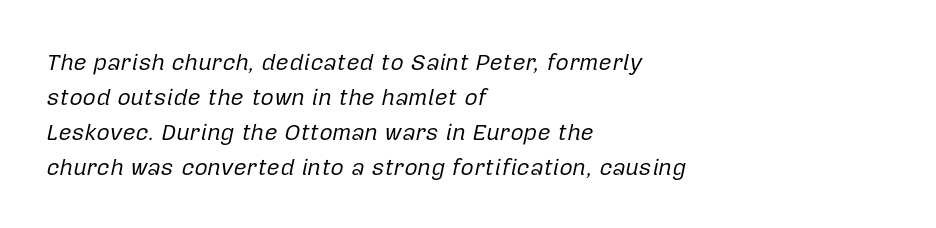
The image shows 23 px text type, italic (leaning right); set left-aligned, normal line spacing (1.52x), normal letter spacing, not underlined.
